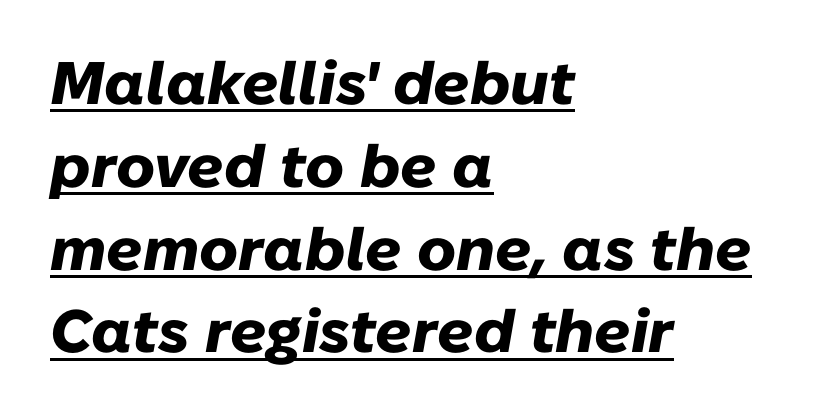
Q: Is the text bold? A: Yes.
Q: Is the text italic (slanted)? A: Yes, it leans right by about 10 degrees.
Q: Is the text underlined? A: Yes.
Q: How is the paragraph aligned? A: Left-aligned.
Q: Is the spacing between letters normal or unusually wide? A: Normal.
Q: Is the spacing between lines tight, normal or loose? A: Normal.
Q: Width (condensed, normal, or wide)? A: Normal.
Q: Stroke contrast? A: Low.
Q: x-height? A: Medium.
Q: Monospaced? A: No.
